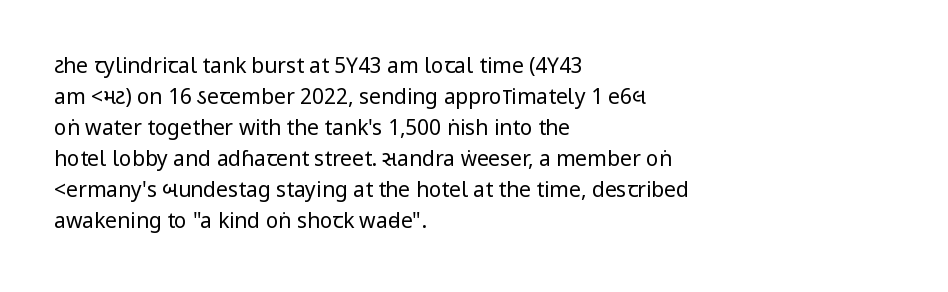
Q: Is the text bold? A: No.
Q: Is the text italic (slanted)? A: No, it is upright.
Q: Is the text underlined? A: No.
Q: How is the paragraph aligned? A: Left-aligned.
Q: Is the spacing between letters normal or unusually wide? A: Normal.
Q: Is the spacing between lines tight, normal or loose? A: Normal.
